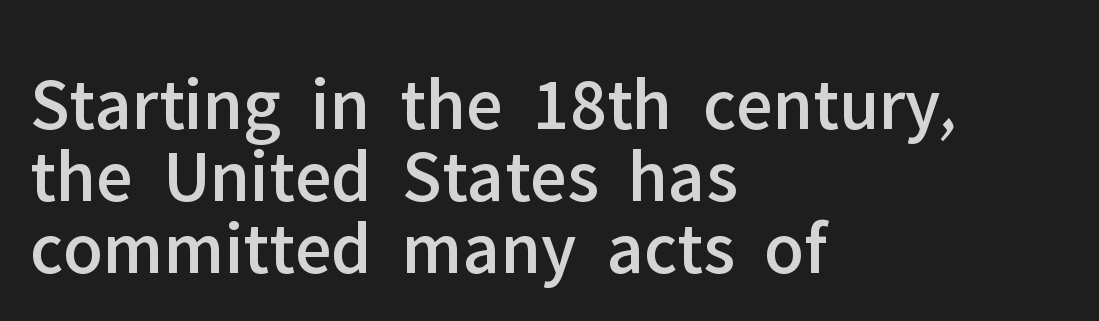
{"serif": "no", "italic": "no", "width": "normal", "stroke_contrast": "low", "x_height": "medium", "monospaced": "no", "underline": "no", "align": "left", "line_spacing": "tight", "line_spacing_ratio": 0.96, "letter_spacing": "normal", "letter_spacing_em": 0.0, "glyph_px": 75}
